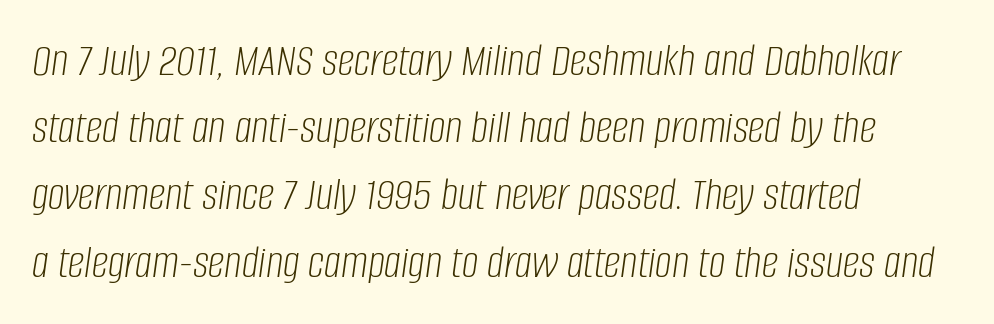
Q: Is the text bold? A: No.
Q: Is the text italic (slanted)? A: Yes, it leans right by about 8 degrees.
Q: Is the text underlined? A: No.
Q: How is the paragraph aligned? A: Left-aligned.
Q: Is the spacing between letters normal or unusually wide? A: Normal.
Q: Is the spacing between lines tight, normal or loose? A: Normal.
Q: Width (condensed, normal, or wide)? A: Condensed.
Q: Stroke contrast? A: Low.
Q: x-height? A: Large.
Q: Monospaced? A: No.
